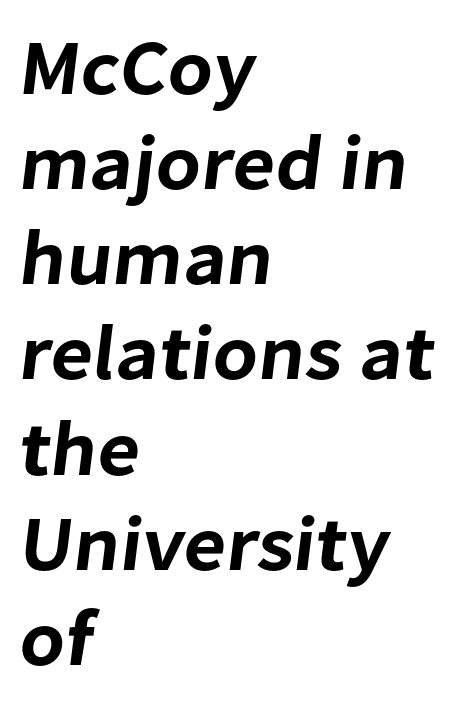
Q: Is the typeface a serif or a sans-serif typeface? A: Sans-serif.
Q: Is the text underlined? A: No.
Q: How is the paragraph aligned? A: Left-aligned.
Q: Is the spacing between letters normal or unusually wide? A: Normal.
Q: Width (condensed, normal, or wide)? A: Normal.
Q: Stroke contrast? A: Low.
Q: x-height? A: Medium.
Q: Monospaced? A: No.
